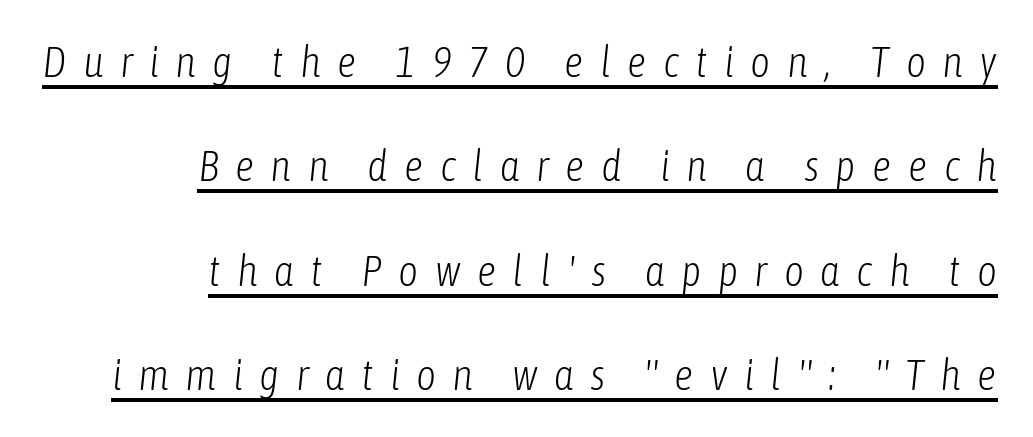
{"italic": "yes", "lean": "right", "slant_degrees": 6, "bold": "no", "weight": "light", "width": "condensed", "stroke_contrast": "low", "x_height": "medium", "monospaced": "no", "underline": "yes", "align": "right", "line_spacing": "loose", "line_spacing_ratio": 2.43, "letter_spacing": "wide", "letter_spacing_em": 0.38, "glyph_px": 43}
